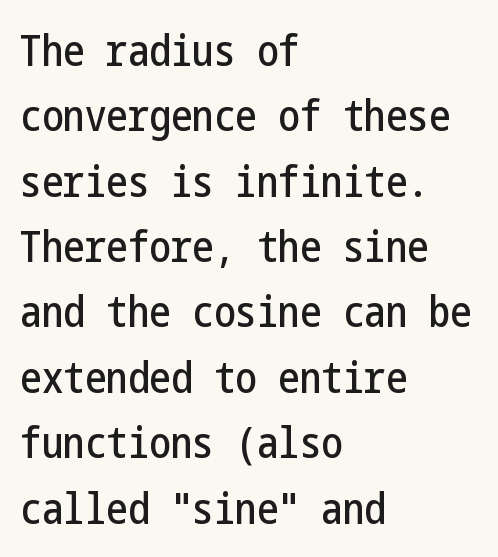
The image shows 43 px condensed sans-serif type, upright; set left-aligned, normal line spacing (1.52x), normal letter spacing, not underlined; low stroke contrast and a medium x-height.
